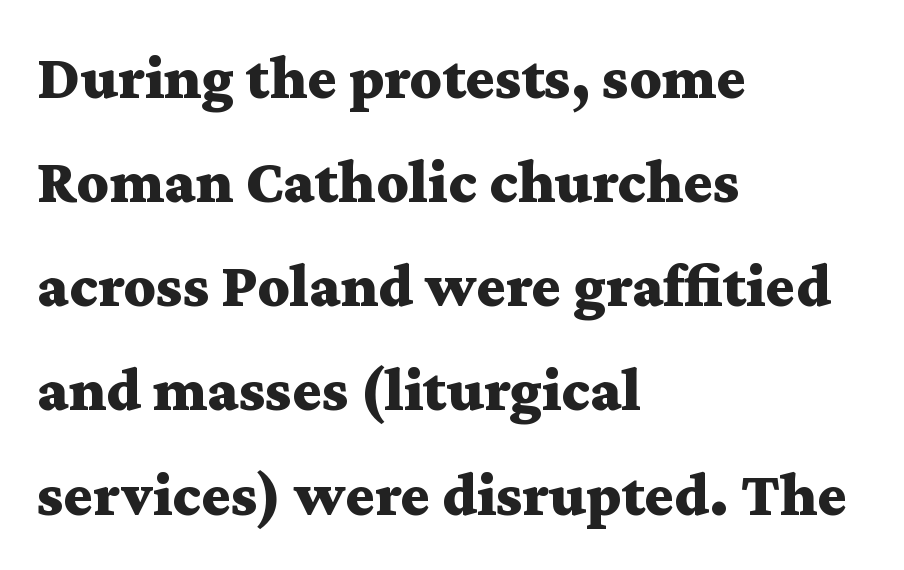
Q: Is the text bold? A: Yes.
Q: Is the text italic (slanted)? A: No, it is upright.
Q: Is the typeface a serif or a sans-serif typeface? A: Serif.
Q: Is the text underlined? A: No.
Q: How is the paragraph aligned? A: Left-aligned.
Q: Is the spacing between letters normal or unusually wide? A: Normal.
Q: Is the spacing between lines tight, normal or loose? A: Normal.
Q: Width (condensed, normal, or wide)? A: Wide.
Q: Stroke contrast? A: Medium.
Q: x-height? A: Medium.
Q: Monospaced? A: No.
